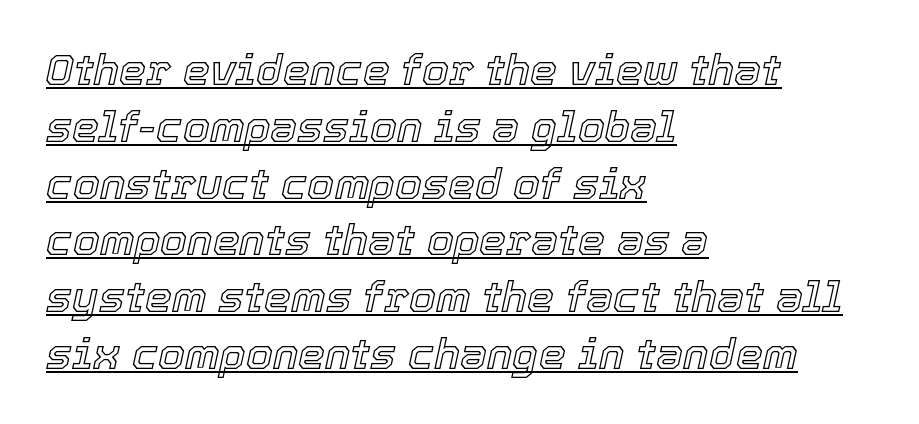
The text carries the slant typical of an italic or oblique font. The passage shown is typed in a proportional face where columns would drift. How are the letters spaced? Ordinarily, with no added tracking. Interline gaps are of average width in this sample. This is underlined copy, the kind a proofreader might mark for attention. Teacher's note: observe the even left margin — that is flush-left alignment.
